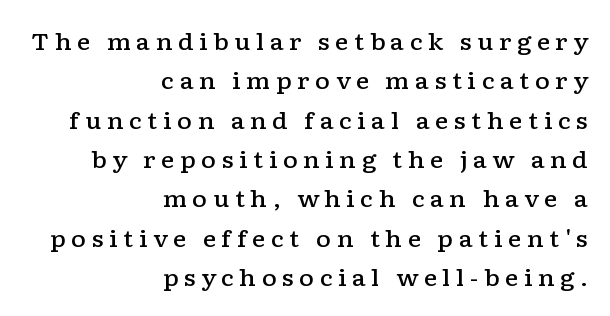
The image shows 23 px text type, upright; set right-aligned, line spacing 1.71x, unusually wide letter spacing (+0.23 em), not underlined.
